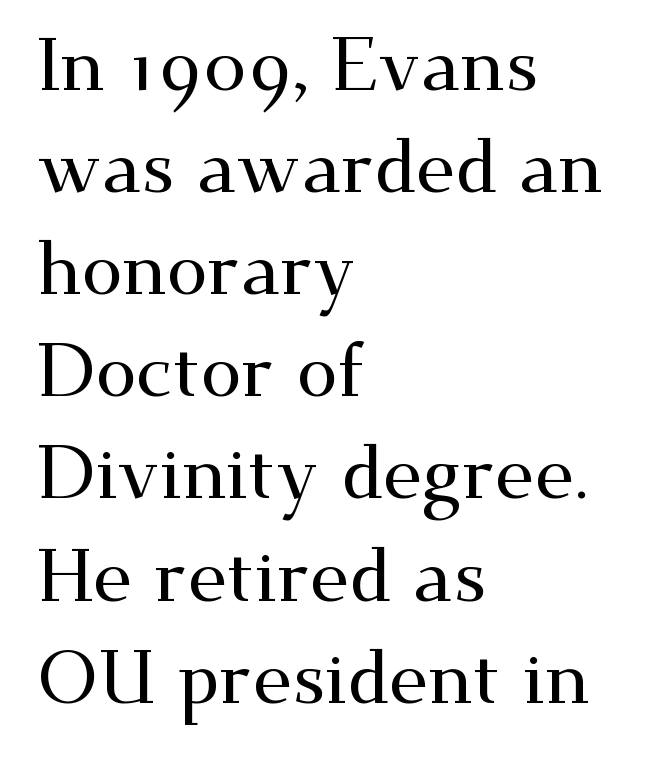
Students, observe: this is what conventionally led text looks like. Clear beneath every line of the passage. Horizontal alignment here is leftward, the default for most running prose. The letters advance in unequal steps, a hallmark of proportional type. Is the letter spacing exaggerated? No — it looks like the ordinary default. Letterform terminals end in serifs throughout the passage.
